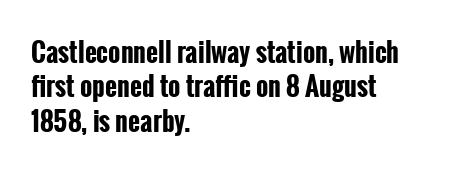
{"italic": "no", "bold": "yes", "underline": "no", "align": "left", "line_spacing": "normal", "line_spacing_ratio": 1.32, "letter_spacing": "normal", "letter_spacing_em": 0.0, "glyph_px": 26}
